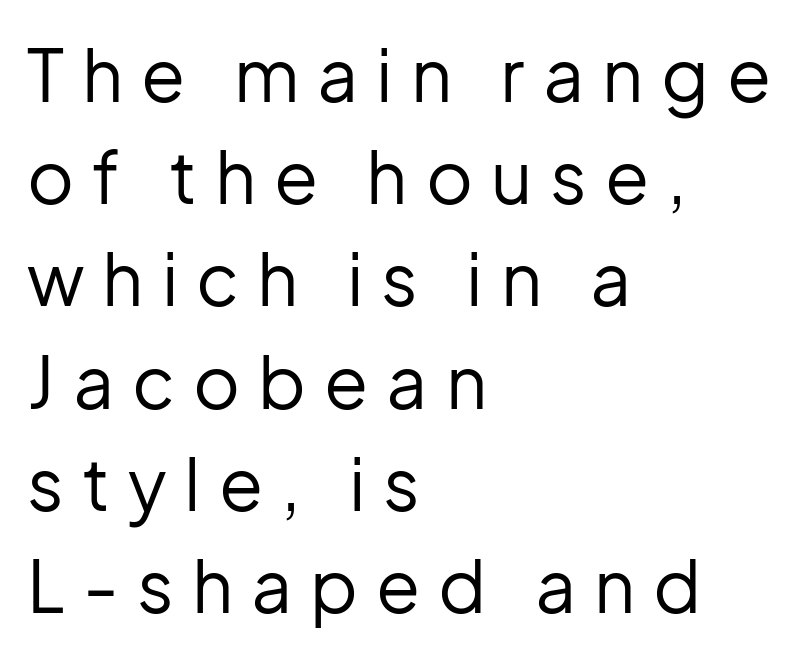
{"serif": "no", "italic": "no", "bold": "no", "weight": "regular", "width": "normal", "stroke_contrast": "low", "x_height": "medium", "monospaced": "no", "underline": "no", "align": "left", "line_spacing": "normal", "line_spacing_ratio": 1.42, "letter_spacing": "wide", "letter_spacing_em": 0.25, "glyph_px": 72}
